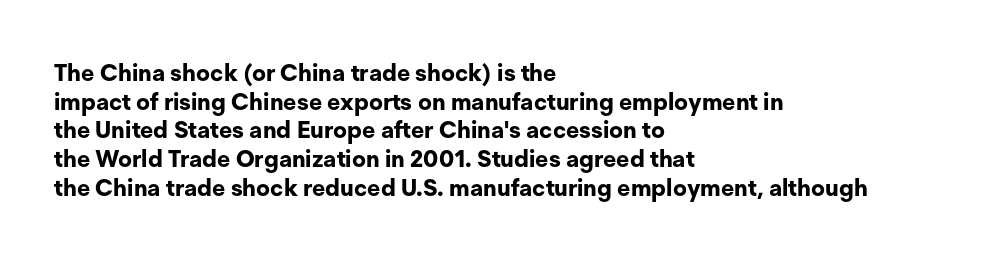
The image shows 23 px bold type, upright; set left-aligned, normal line spacing (1.25x), normal letter spacing, not underlined.
